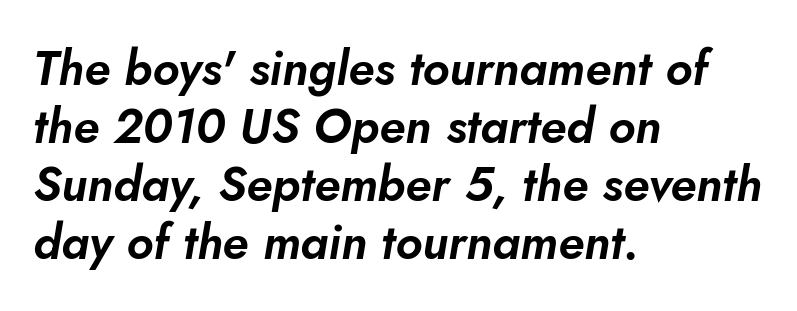
Notice how the stems are inclined rather than vertical — that's the hallmark of italics. Compared with typical body copy, the letter spacing here is the same. The paragraph shown leans on its left margin. A clean baseline with only descenders dipping below it.
